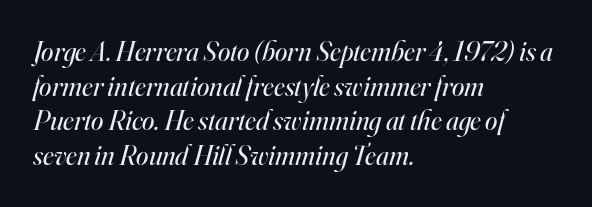
{"serif": "yes", "italic": "yes", "lean": "right", "slant_degrees": 16, "bold": "no", "weight": "regular", "width": "normal", "stroke_contrast": "high", "x_height": "small", "monospaced": "no", "underline": "no", "align": "left", "line_spacing_ratio": 1.24, "letter_spacing": "normal", "letter_spacing_em": 0.0, "glyph_px": 28}
